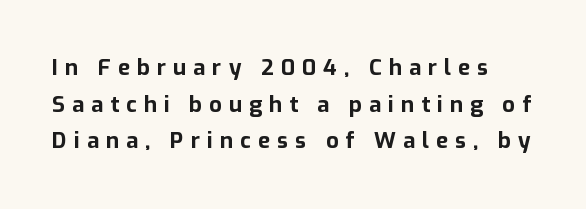
The image shows 22 px bold type, upright; set normal line spacing (1.66x), unusually wide letter spacing (+0.32 em), not underlined.
